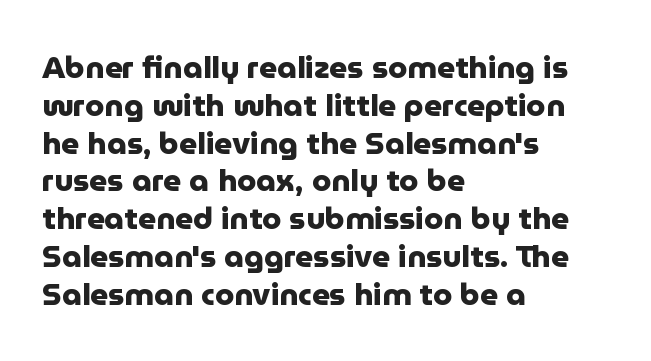
The image shows 31 px heavy sans-serif type, upright; set left-aligned, line spacing 1.22x, normal letter spacing, not underlined; low stroke contrast and a medium x-height.
